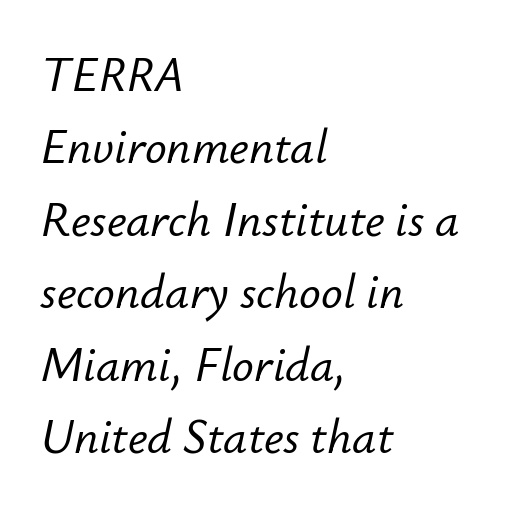
{"italic": "yes", "lean": "right", "slant_degrees": 12, "width": "normal", "stroke_contrast": "low", "x_height": "small", "monospaced": "no", "underline": "no", "align": "left", "line_spacing": "normal", "line_spacing_ratio": 1.51, "letter_spacing": "normal", "letter_spacing_em": 0.0, "glyph_px": 48}
